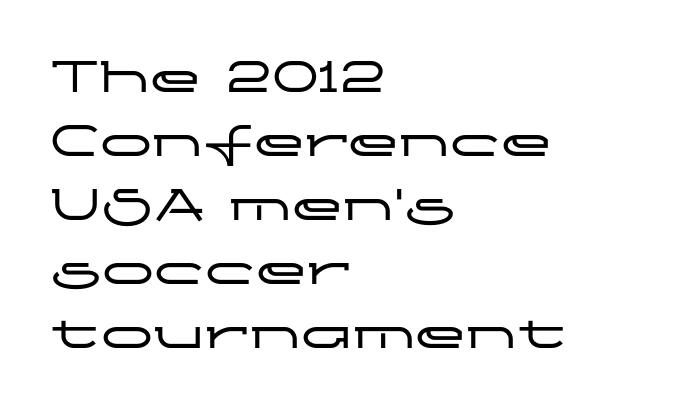
Q: Is the text italic (slanted)? A: No, it is upright.
Q: Is the typeface a serif or a sans-serif typeface? A: Sans-serif.
Q: Is the text underlined? A: No.
Q: How is the paragraph aligned? A: Left-aligned.
Q: Is the spacing between letters normal or unusually wide? A: Normal.
Q: Width (condensed, normal, or wide)? A: Wide.
Q: Stroke contrast? A: Low.
Q: x-height? A: Medium.
Q: Monospaced? A: No.
